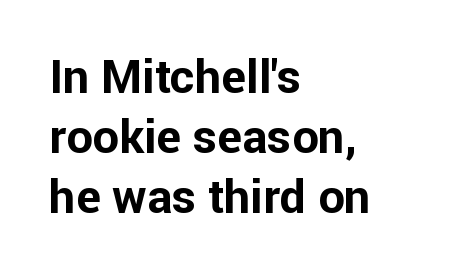
The image shows 47 px bold sans-serif type, upright; set left-aligned, normal line spacing (1.28x), normal letter spacing, not underlined; low stroke contrast and a medium x-height.
